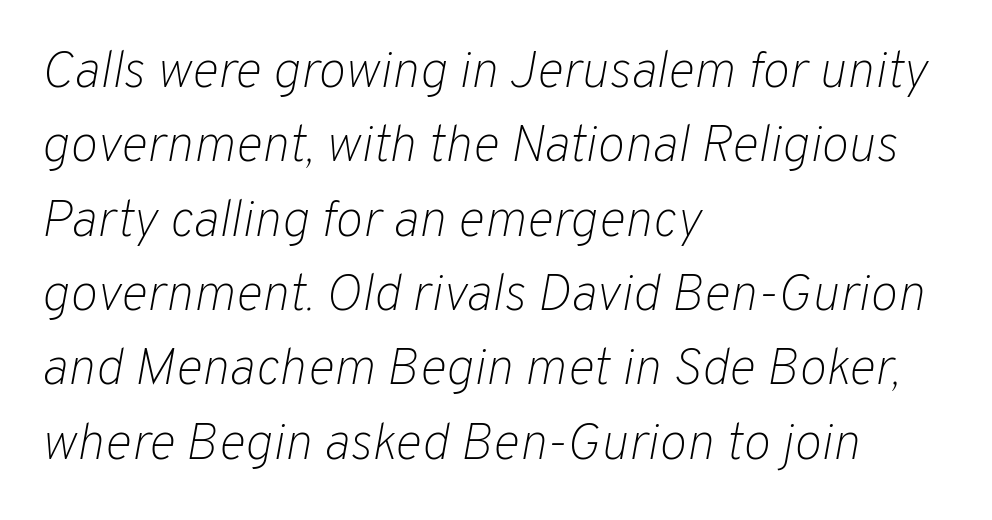
The passage is arranged the way most books set body copy — flush left. Proportional: the letters do not fall into vertical columns. The glyphs are unaccompanied by any horizontal stroke below them. The rows are spaced the way most documents space them. Italic: yes, the glyphs are oblique. Words appear dense and cohesive because spacing is normal.
